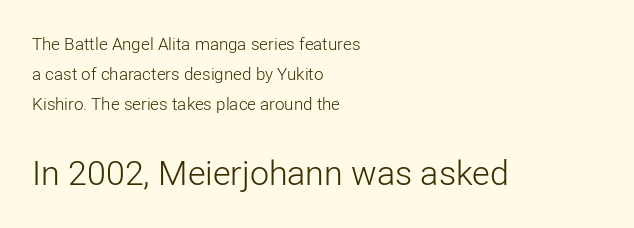
Q: Is the text bold? A: No.
Q: Is the text italic (slanted)? A: No, it is upright.
Q: Is the typeface a serif or a sans-serif typeface? A: Sans-serif.
Q: Is the text underlined? A: No.
Q: How is the paragraph aligned? A: Left-aligned.
Q: Is the spacing between letters normal or unusually wide? A: Normal.
Q: Which block of text is set in a larger size, the first (top) or the second (bottom)? A: The second (bottom) one.
Q: Width (condensed, normal, or wide)? A: Normal.
Q: Stroke contrast? A: Low.
Q: x-height? A: Medium.
Q: Monospaced? A: No.
